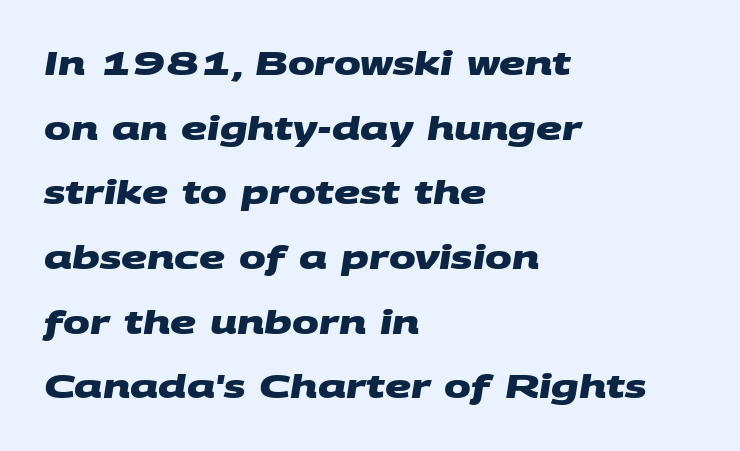
Note the varied advance widths — an 'i' is clearly narrower than an 'm'. Every row of glyphs begins at an identical x-position on the left. One glance says open: line gaps are wider than usual. The passage shown is typeset with a sans-serif family. Plain, unruled lines of type.
